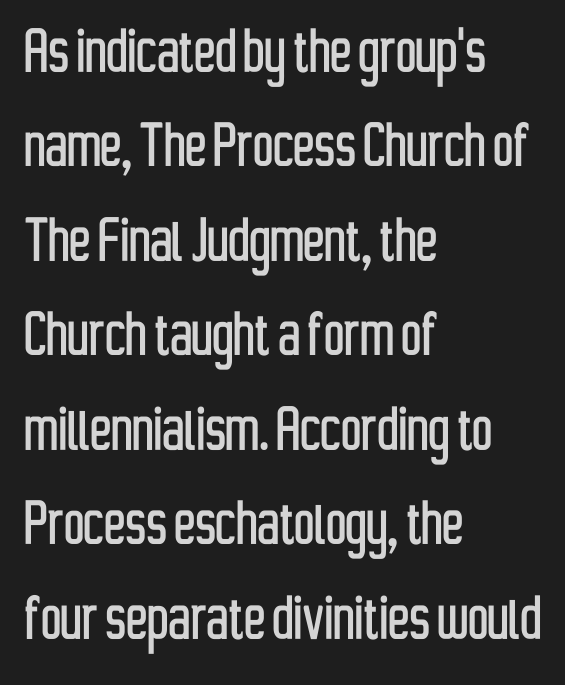
These lines are set flush left with a ragged right edge. Upright lettering throughout. Leading matches the norm, producing a regular column. The specimen omits any rule beneath the text block's lines.
